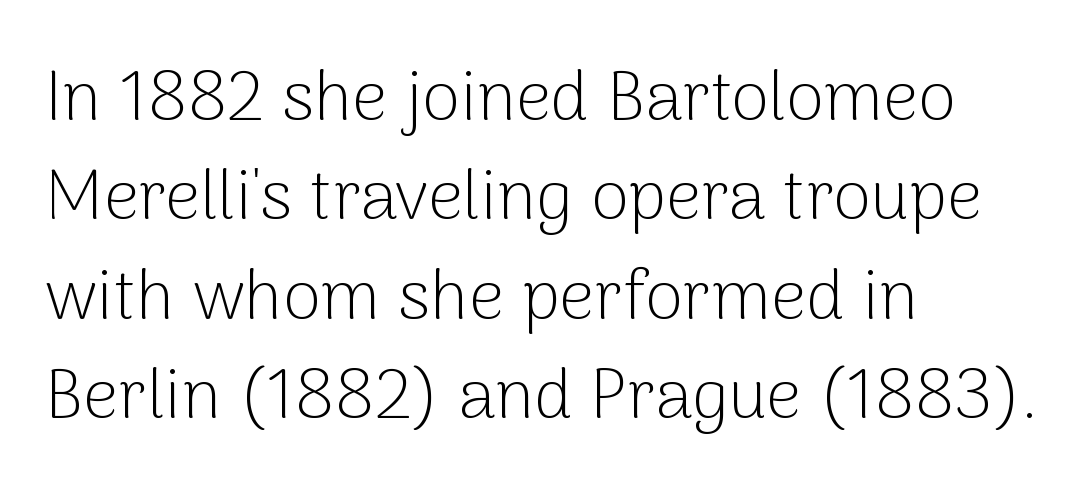
{"serif": "no", "italic": "no", "bold": "no", "weight": "light", "width": "normal", "stroke_contrast": "low", "x_height": "medium", "monospaced": "no", "underline": "no", "align": "left", "line_spacing": "normal", "line_spacing_ratio": 1.44, "letter_spacing": "normal", "letter_spacing_em": 0.0, "glyph_px": 69}
